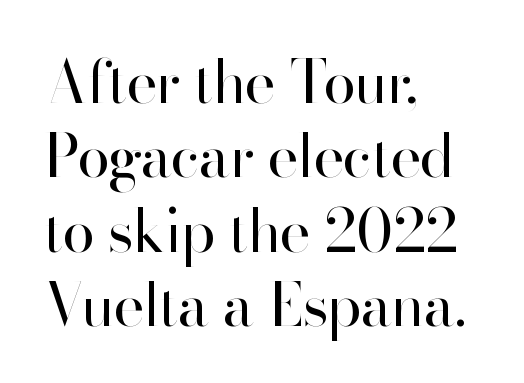
Q: Is the text bold? A: No.
Q: Is the text italic (slanted)? A: No, it is upright.
Q: Is the typeface a serif or a sans-serif typeface? A: Sans-serif.
Q: Is the text underlined? A: No.
Q: How is the paragraph aligned? A: Left-aligned.
Q: Is the spacing between letters normal or unusually wide? A: Normal.
Q: Is the spacing between lines tight, normal or loose? A: Normal.
Q: Width (condensed, normal, or wide)? A: Normal.
Q: Stroke contrast? A: High.
Q: x-height? A: Small.
Q: Monospaced? A: No.
